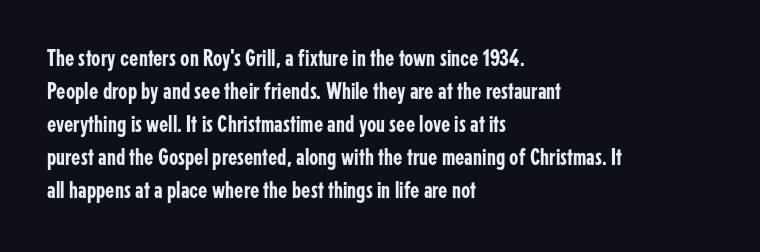
The image shows 24 px text type, upright; set left-aligned, normal line spacing (1.38x), normal letter spacing, not underlined.
